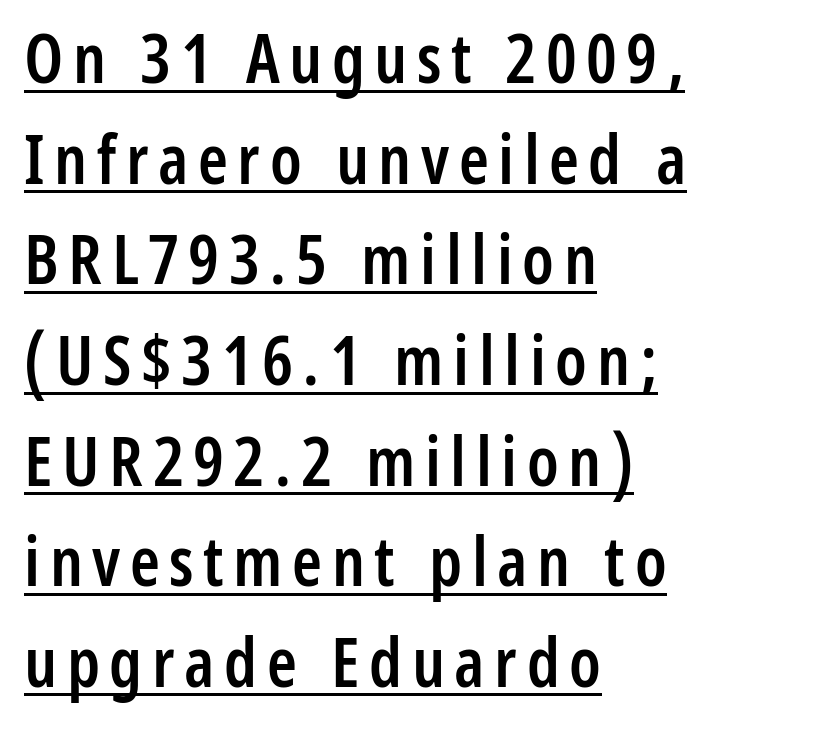
The image shows 68 px semibold, condensed sans-serif type, upright; set left-aligned, normal line spacing (1.48x), underlined; low stroke contrast and a medium x-height.
